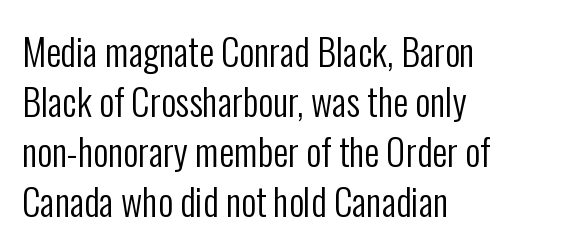
{"serif": "no", "italic": "no", "bold": "no", "weight": "regular", "width": "condensed", "stroke_contrast": "low", "x_height": "medium", "monospaced": "no", "underline": "no", "align": "left", "line_spacing": "normal", "line_spacing_ratio": 1.35, "letter_spacing": "normal", "letter_spacing_em": 0.0, "glyph_px": 37}
